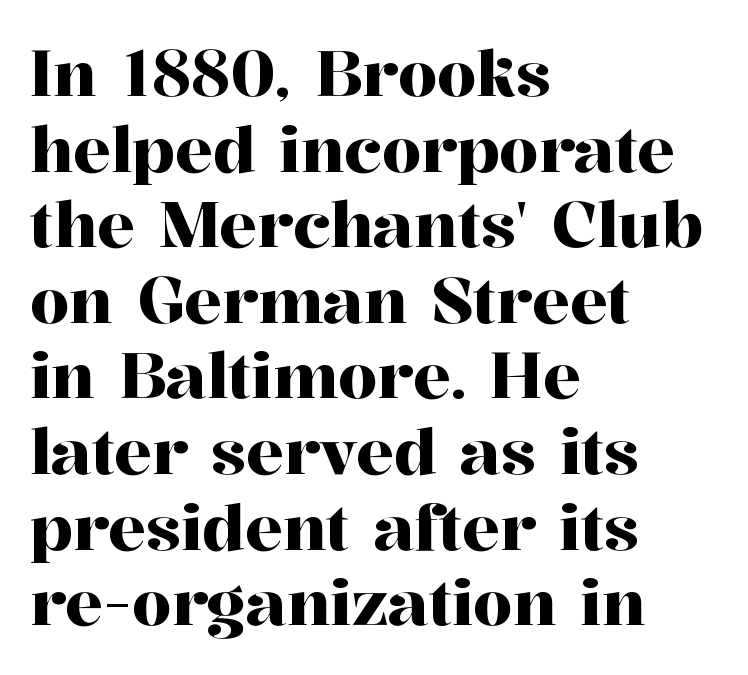
Q: Is the text italic (slanted)? A: No, it is upright.
Q: Is the typeface a serif or a sans-serif typeface? A: Serif.
Q: Is the text underlined? A: No.
Q: How is the paragraph aligned? A: Left-aligned.
Q: Is the spacing between letters normal or unusually wide? A: Normal.
Q: Width (condensed, normal, or wide)? A: Normal.
Q: Stroke contrast? A: High.
Q: x-height? A: Medium.
Q: Monospaced? A: No.
